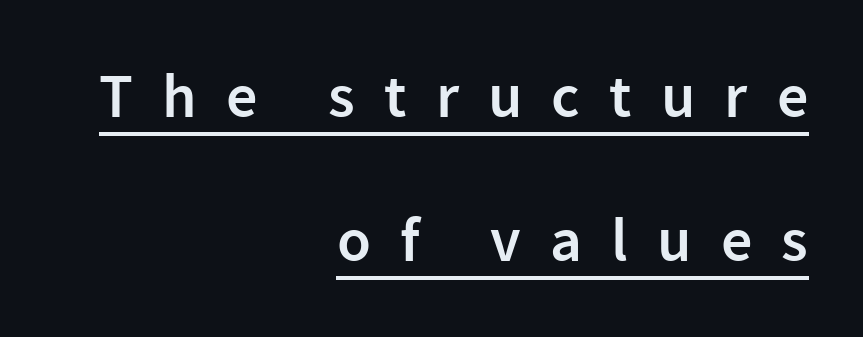
Q: Is the text bold? A: Semi-bold.
Q: Is the text italic (slanted)? A: No, it is upright.
Q: Is the typeface a serif or a sans-serif typeface? A: Sans-serif.
Q: Is the text underlined? A: Yes.
Q: How is the paragraph aligned? A: Right-aligned.
Q: Is the spacing between letters normal or unusually wide? A: Unusually wide.
Q: Is the spacing between lines tight, normal or loose? A: Loose.
Q: Width (condensed, normal, or wide)? A: Normal.
Q: Stroke contrast? A: Low.
Q: x-height? A: Medium.
Q: Monospaced? A: No.
